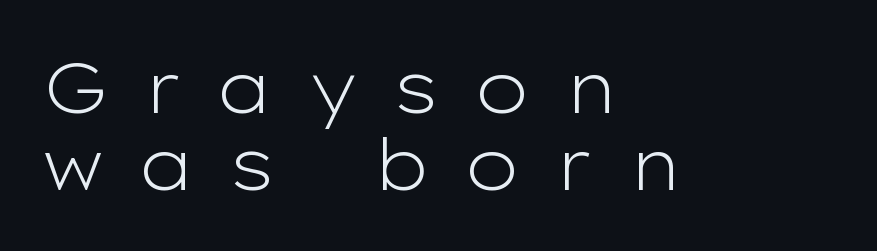
The image shows 71 px light, wide sans-serif type, upright; set left-aligned, tight line spacing (1.09x), unusually wide letter spacing (+0.48 em), not underlined; low stroke contrast and a medium x-height.
